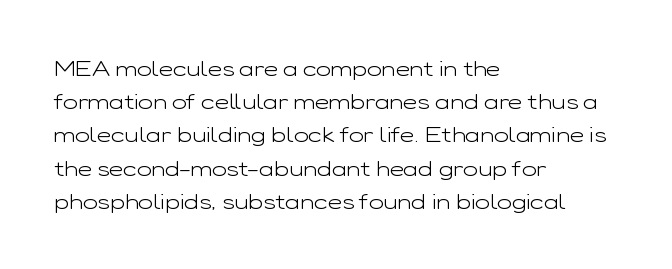
Tall strokes in this sample are plumb rather than angled. Weight: regular or lighter. Tracking value appears to be zero — textbook default spacing. The passage shown stacks its lines at a standard gap. The lines in this sample share a left origin and differ only in where they stop. Anything drawn beneath the words? Only blank space.
